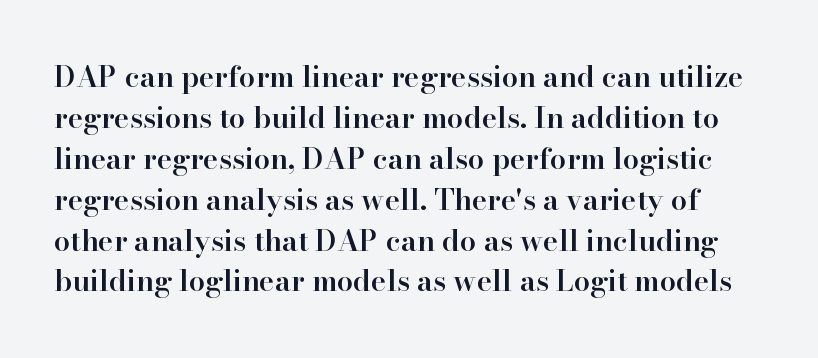
{"serif": "yes", "italic": "no", "bold": "semi", "weight": "semibold", "width": "normal", "stroke_contrast": "high", "x_height": "small", "monospaced": "no", "underline": "no", "line_spacing": "normal", "line_spacing_ratio": 1.41, "letter_spacing": "normal", "letter_spacing_em": 0.0, "glyph_px": 29}
